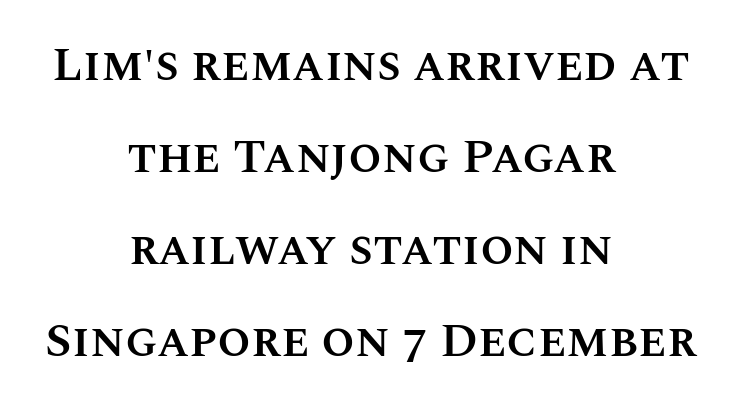
The block of text is sparse from top to bottom, with ample space between rows. The face used here is proportionally spaced, like ordinary book or web type. The line texture is even and compact thanks to regular tracking. The baseline area is clear. This is the in-between weight designers call semibold or demi.
